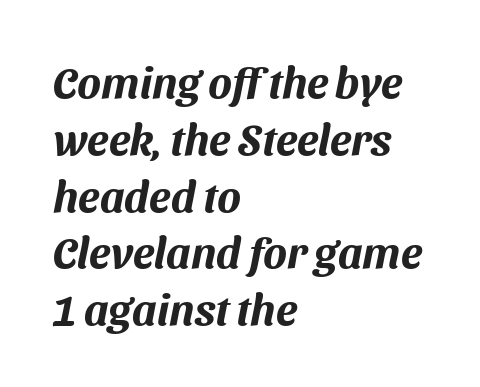
Q: Is the typeface a serif or a sans-serif typeface? A: Sans-serif.
Q: Is the text underlined? A: No.
Q: How is the paragraph aligned? A: Left-aligned.
Q: Is the spacing between letters normal or unusually wide? A: Normal.
Q: Is the spacing between lines tight, normal or loose? A: Normal.
Q: Width (condensed, normal, or wide)? A: Normal.
Q: Stroke contrast? A: Medium.
Q: x-height? A: Medium.
Q: Monospaced? A: No.
